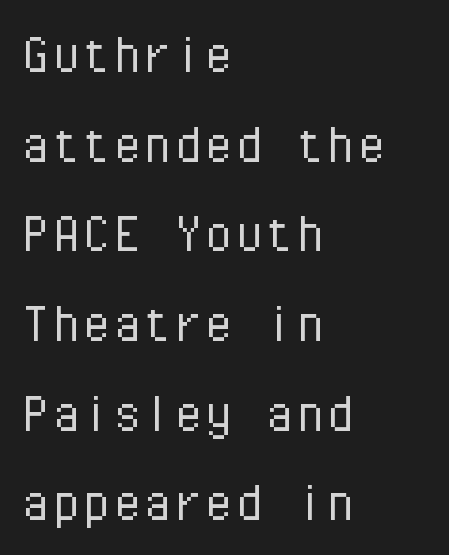
{"serif": "no", "italic": "no", "bold": "no", "weight": "light", "width": "normal", "stroke_contrast": "low", "x_height": "medium", "monospaced": "yes", "underline": "no", "align": "left", "line_spacing": "normal", "line_spacing_ratio": 1.47, "letter_spacing": "normal", "letter_spacing_em": 0.0, "glyph_px": 61}
